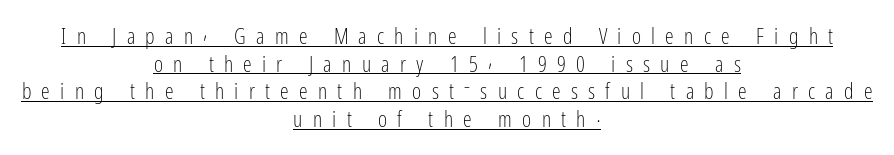
Q: Is the text bold? A: No.
Q: Is the text italic (slanted)? A: No, it is upright.
Q: Is the text underlined? A: Yes.
Q: How is the paragraph aligned? A: Centered.
Q: Is the spacing between letters normal or unusually wide? A: Unusually wide.
Q: Is the spacing between lines tight, normal or loose? A: Normal.
